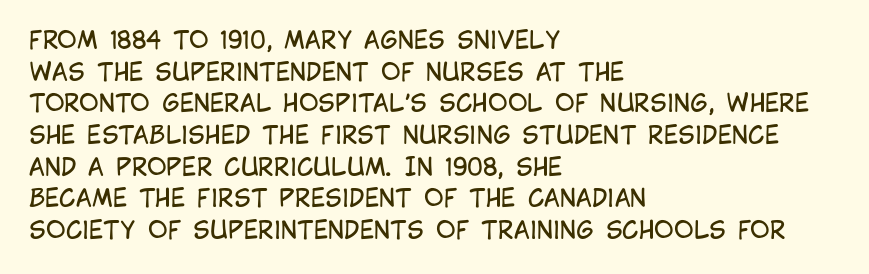
{"italic": "no", "bold": "no", "underline": "no", "align": "left", "line_spacing": "normal", "line_spacing_ratio": 1.32, "letter_spacing": "normal", "letter_spacing_em": 0.0, "glyph_px": 24}
